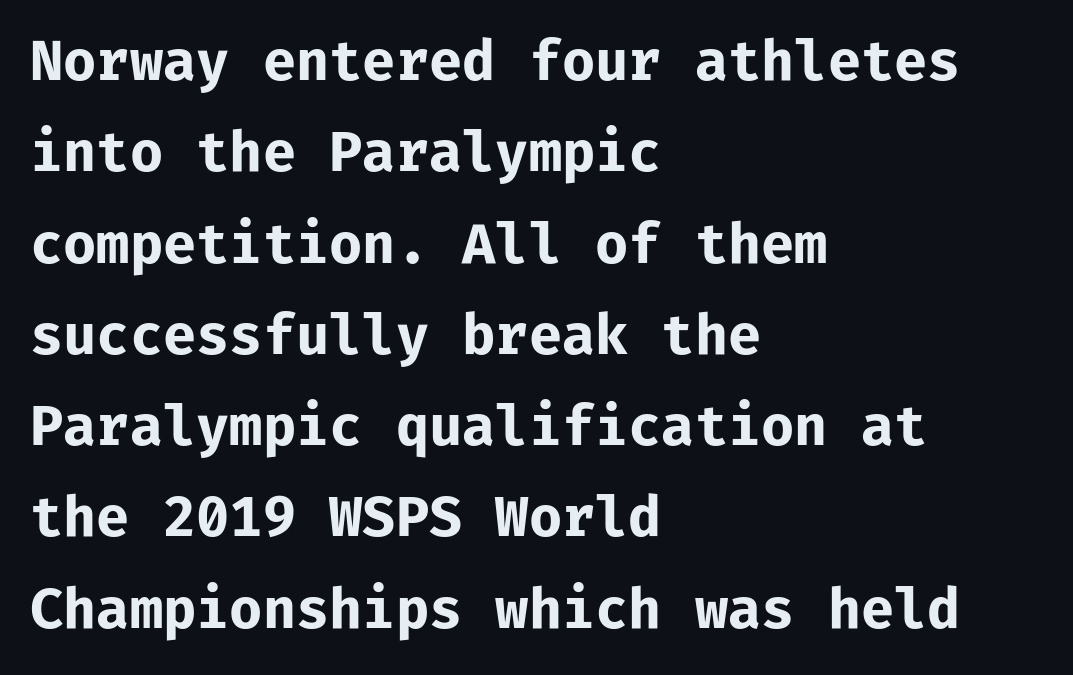
The image shows 54 px bold sans-serif type, upright, monospaced; set left-aligned, normal line spacing (1.69x), normal letter spacing, not underlined; low stroke contrast and a medium x-height.
